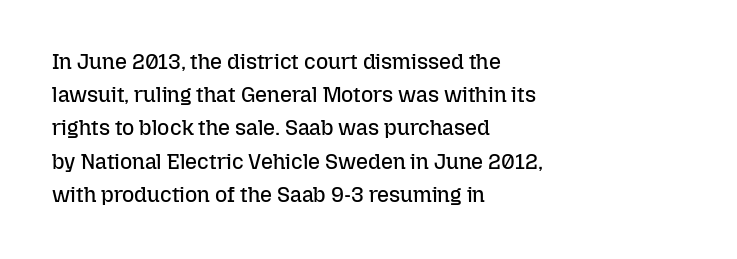
The image shows 21 px text type, upright; set left-aligned, normal line spacing (1.58x), normal letter spacing, not underlined.
